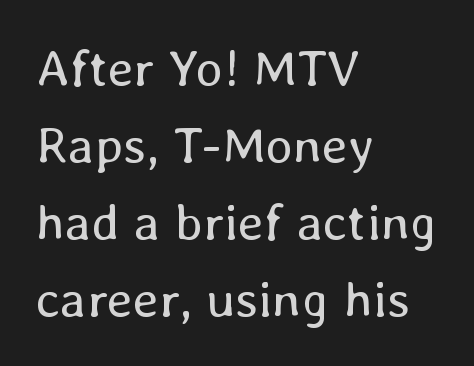
Q: Is the text bold? A: No.
Q: Is the text italic (slanted)? A: No, it is upright.
Q: Is the text underlined? A: No.
Q: How is the paragraph aligned? A: Left-aligned.
Q: Is the spacing between letters normal or unusually wide? A: Normal.
Q: Is the spacing between lines tight, normal or loose? A: Normal.
Q: Width (condensed, normal, or wide)? A: Normal.
Q: Stroke contrast? A: Low.
Q: x-height? A: Medium.
Q: Monospaced? A: No.
